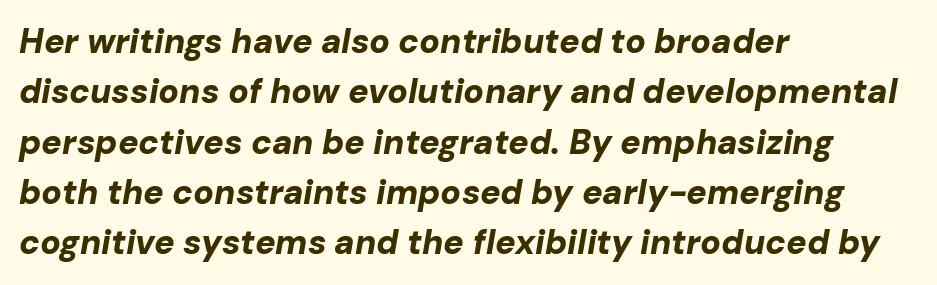
The image shows 34 px bold type, italic (leaning right); set left-aligned, normal line spacing (1.48x), normal letter spacing, not underlined; low stroke contrast and a medium x-height.
